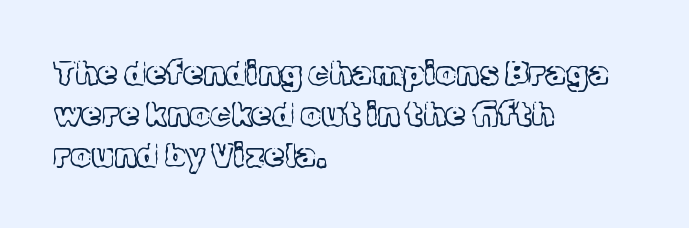
The image shows 33 px light serif type, upright; set left-aligned, line spacing 1.24x, normal letter spacing, not underlined; a medium x-height.
